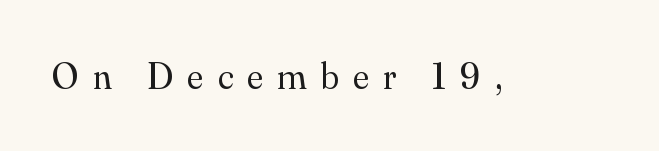
Q: Is the text bold? A: No.
Q: Is the text italic (slanted)? A: No, it is upright.
Q: Is the typeface a serif or a sans-serif typeface? A: Serif.
Q: Is the text underlined? A: No.
Q: Is the spacing between letters normal or unusually wide? A: Unusually wide.
Q: Width (condensed, normal, or wide)? A: Normal.
Q: Stroke contrast? A: Medium.
Q: x-height? A: Small.
Q: Monospaced? A: No.
